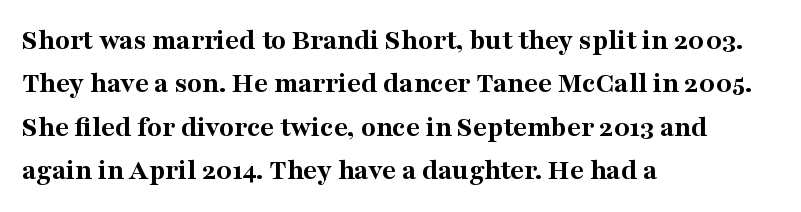
{"serif": "yes", "italic": "no", "bold": "yes", "weight": "bold", "width": "normal", "stroke_contrast": "medium", "x_height": "medium", "monospaced": "no", "underline": "no", "align": "left", "line_spacing": "normal", "line_spacing_ratio": 1.45, "letter_spacing": "normal", "letter_spacing_em": 0.0, "glyph_px": 30}
